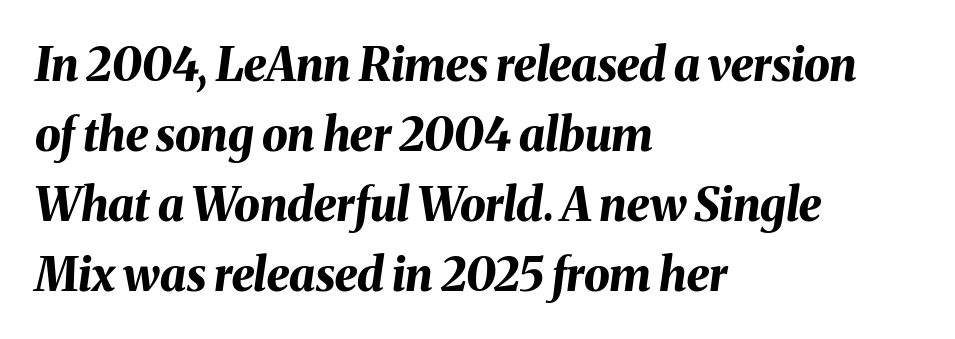
{"italic": "yes", "lean": "right", "slant_degrees": 8, "bold": "yes", "weight": "bold", "width": "normal", "stroke_contrast": "medium", "x_height": "medium", "monospaced": "no", "underline": "no", "align": "left", "line_spacing": "normal", "line_spacing_ratio": 1.52, "letter_spacing": "normal", "letter_spacing_em": 0.0, "glyph_px": 46}
